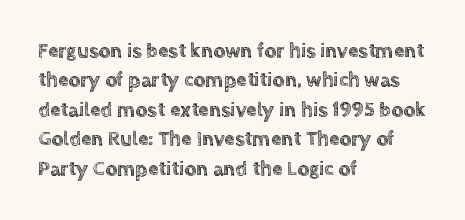
{"italic": "no", "underline": "no", "align": "left", "line_spacing": "normal", "line_spacing_ratio": 1.4, "letter_spacing": "normal", "letter_spacing_em": 0.0, "glyph_px": 21}
